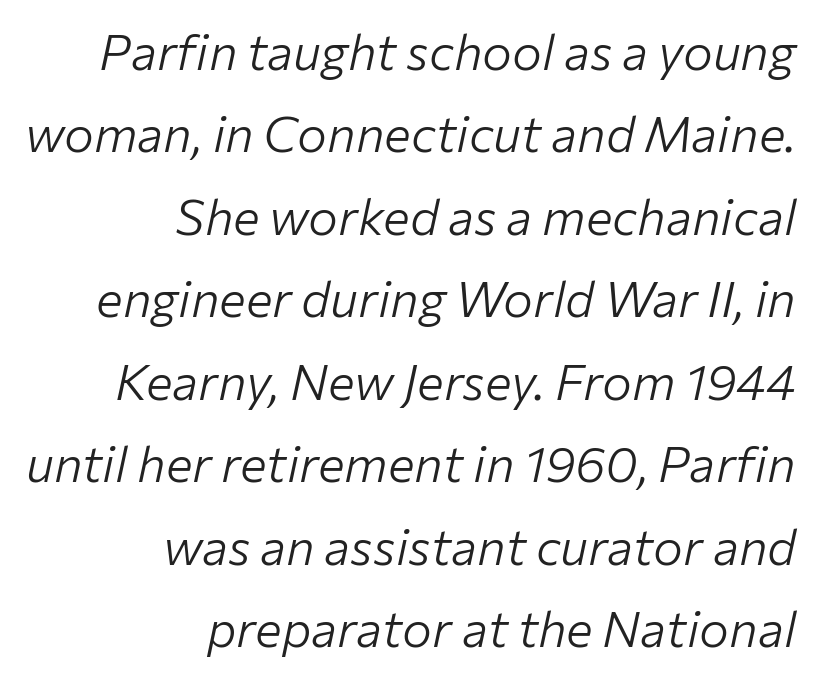
{"italic": "yes", "lean": "right", "slant_degrees": 12, "bold": "no", "weight": "light", "width": "normal", "stroke_contrast": "low", "x_height": "medium", "monospaced": "no", "underline": "no", "align": "right", "line_spacing": "normal", "line_spacing_ratio": 1.65, "letter_spacing": "normal", "letter_spacing_em": 0.0, "glyph_px": 50}
